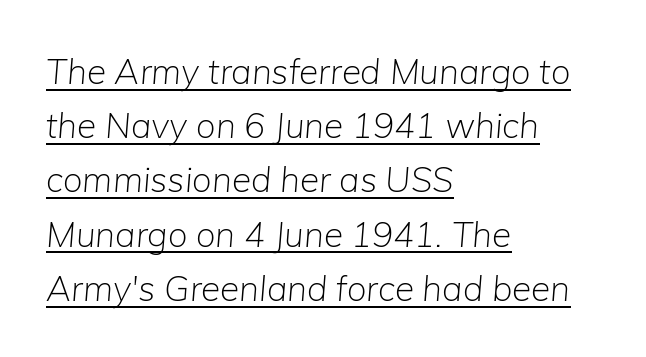
Descenders here cross a horizontal rule under the line. In CSS terms this would be text-align: left. Think of a printed novel: that variable character pitch is what you see here. There's an unmistakable incline to the writing here. You could call the tracking neutral — neither tight nor loose.
